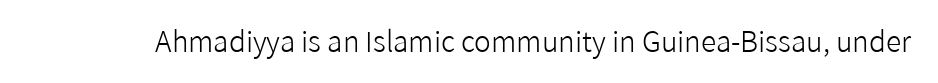
Q: Is the text bold? A: No.
Q: Is the text italic (slanted)? A: No, it is upright.
Q: Is the typeface a serif or a sans-serif typeface? A: Sans-serif.
Q: Is the text underlined? A: No.
Q: Is the spacing between letters normal or unusually wide? A: Normal.
Q: Width (condensed, normal, or wide)? A: Normal.
Q: Stroke contrast? A: Low.
Q: x-height? A: Medium.
Q: Monospaced? A: No.
